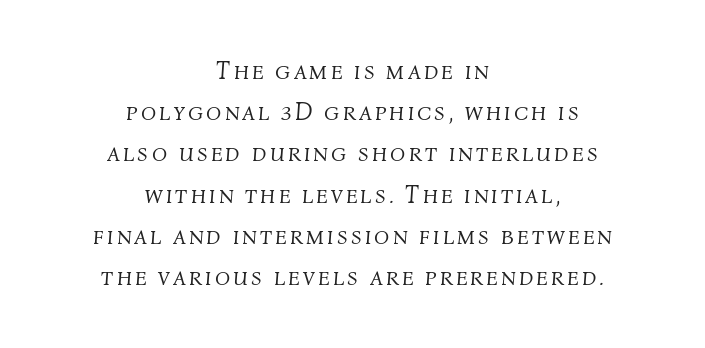
Unbolded letterforms with no extra heft. The setting favours the middle, as headings and verse often do. The font's italic variant was chosen for this text. One glance says typical: line gaps are just what's usual. The specimen omits any rule beneath the text block's lines.
